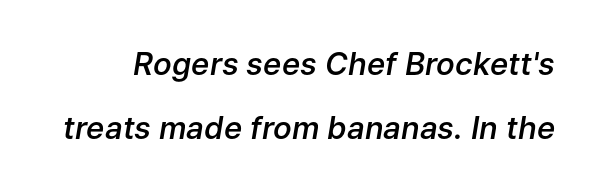
{"italic": "yes", "lean": "right", "slant_degrees": 9, "bold": "semi", "weight": "semibold", "width": "normal", "stroke_contrast": "low", "x_height": "medium", "monospaced": "no", "underline": "no", "line_spacing": "loose", "line_spacing_ratio": 2.07, "letter_spacing": "normal", "letter_spacing_em": 0.0, "glyph_px": 31}
